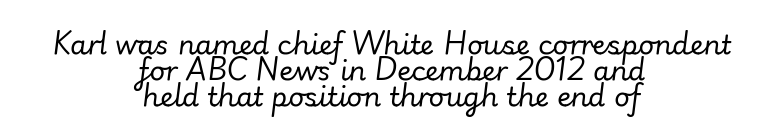
Q: Is the text bold? A: No.
Q: Is the text italic (slanted)? A: Yes, it leans right by about 7 degrees.
Q: Is the text underlined? A: No.
Q: How is the paragraph aligned? A: Centered.
Q: Is the spacing between letters normal or unusually wide? A: Normal.
Q: Is the spacing between lines tight, normal or loose? A: Tight.
